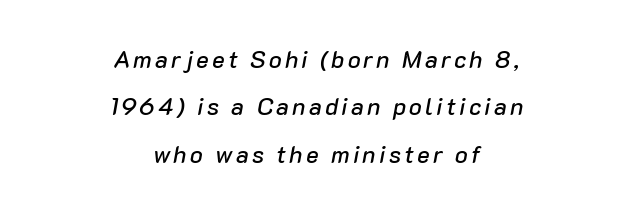
Typeset on center — no edge is straight. In terms of posture, this sample is oblique. The designer dialed line spacing up above the default. No word sits above an underline.
